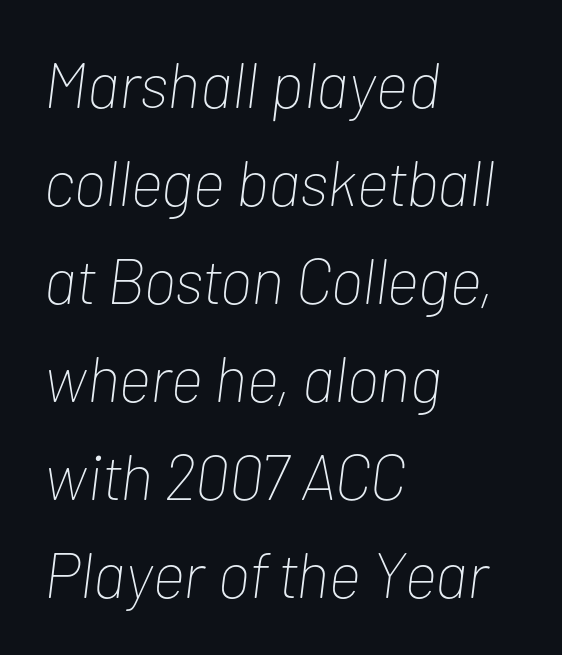
The image shows 64 px thin, condensed type, italic (leaning right); set left-aligned, normal line spacing (1.53x), normal letter spacing, not underlined; low stroke contrast and a medium x-height.
